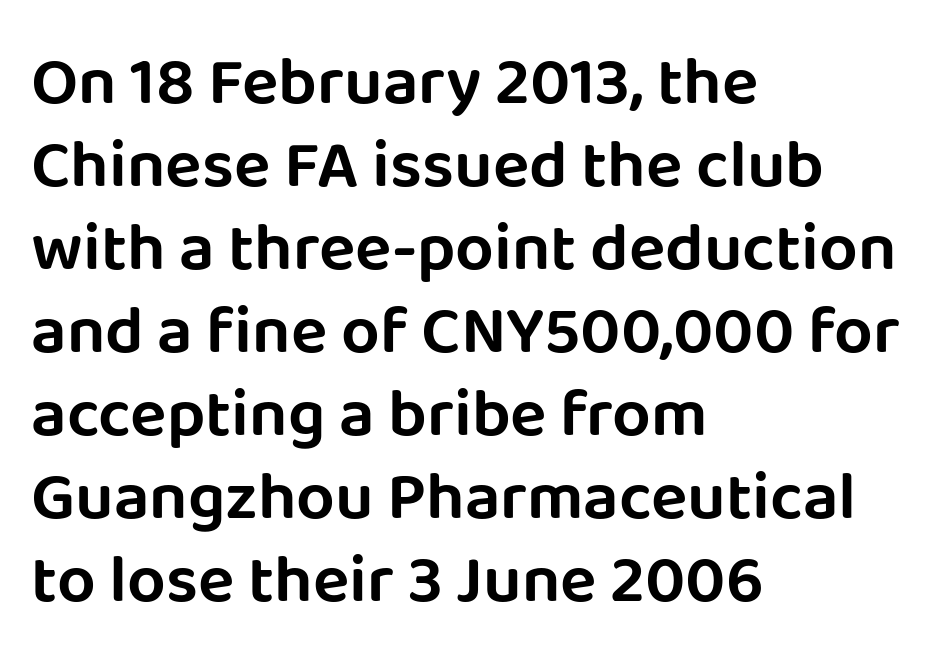
Q: Is the text italic (slanted)? A: No, it is upright.
Q: Is the typeface a serif or a sans-serif typeface? A: Sans-serif.
Q: Is the text underlined? A: No.
Q: How is the paragraph aligned? A: Left-aligned.
Q: Is the spacing between letters normal or unusually wide? A: Normal.
Q: Width (condensed, normal, or wide)? A: Normal.
Q: Stroke contrast? A: Low.
Q: x-height? A: Large.
Q: Monospaced? A: No.
